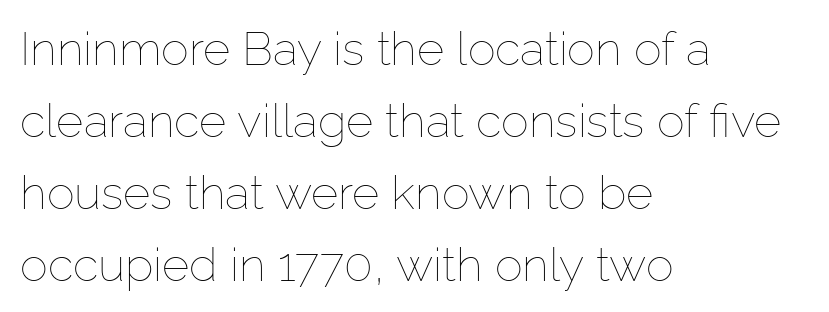
{"italic": "no", "bold": "no", "weight": "thin", "width": "normal", "stroke_contrast": "low", "x_height": "medium", "monospaced": "no", "underline": "no", "align": "left", "line_spacing": "normal", "line_spacing_ratio": 1.53, "letter_spacing": "normal", "letter_spacing_em": 0.0, "glyph_px": 47}
